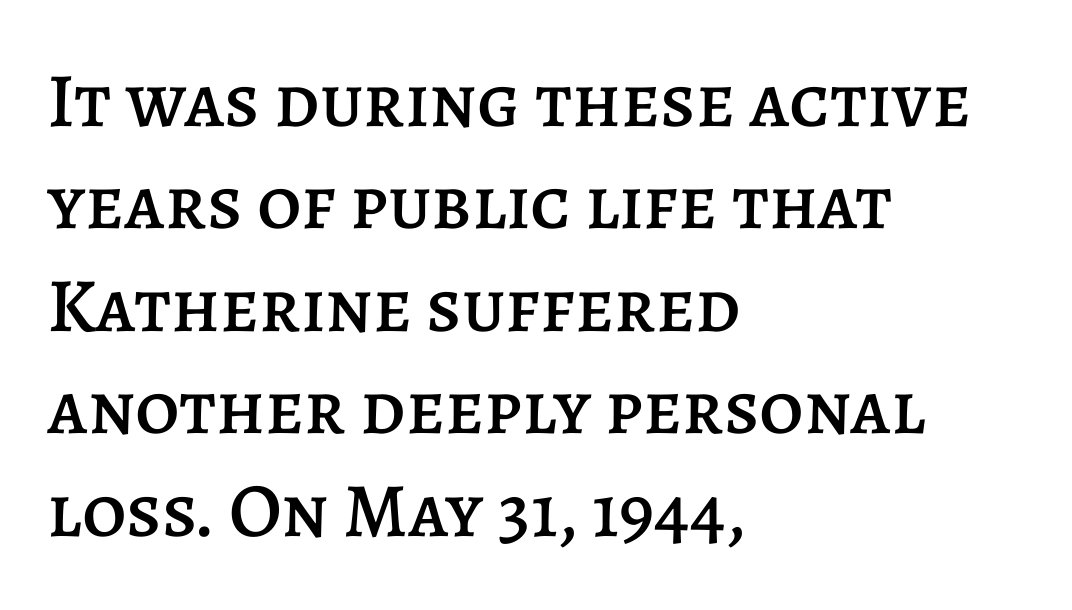
{"italic": "no", "width": "normal", "stroke_contrast": "low", "x_height": "large", "monospaced": "no", "underline": "no", "align": "left", "line_spacing": "normal", "line_spacing_ratio": 1.33, "letter_spacing": "normal", "letter_spacing_em": 0.0, "glyph_px": 77}
